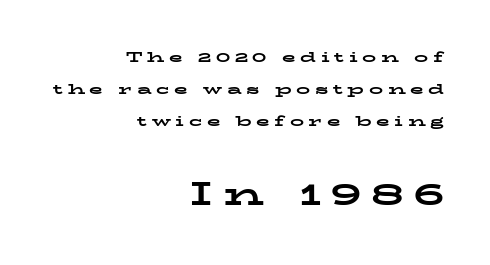
Has an underline been added? It has not. Is this a fixed-width face? No — the glyphs have proportional, varying widths. The lines are quadded right. It's the straight-up-and-down kind of type.
